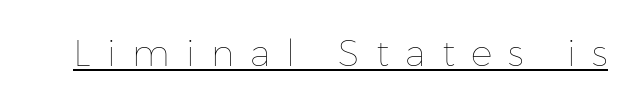
The image shows 36 px thin type, upright; set unusually wide letter spacing (+0.45 em), underlined; low stroke contrast and a medium x-height.
